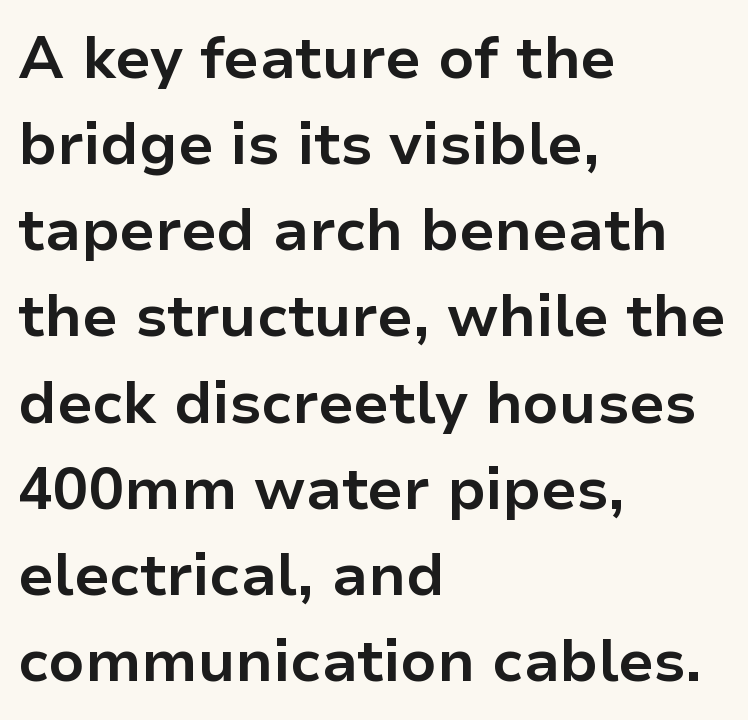
Q: Is the text bold? A: Yes.
Q: Is the text italic (slanted)? A: No, it is upright.
Q: Is the typeface a serif or a sans-serif typeface? A: Sans-serif.
Q: Is the text underlined? A: No.
Q: How is the paragraph aligned? A: Left-aligned.
Q: Is the spacing between letters normal or unusually wide? A: Normal.
Q: Is the spacing between lines tight, normal or loose? A: Normal.
Q: Width (condensed, normal, or wide)? A: Normal.
Q: Stroke contrast? A: Low.
Q: x-height? A: Medium.
Q: Monospaced? A: No.
